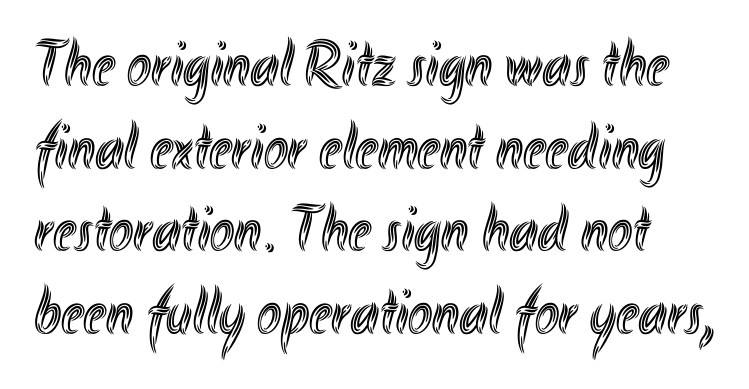
The image shows 65 px condensed type; set normal line spacing (1.27x), normal letter spacing, not underlined; a small x-height.
